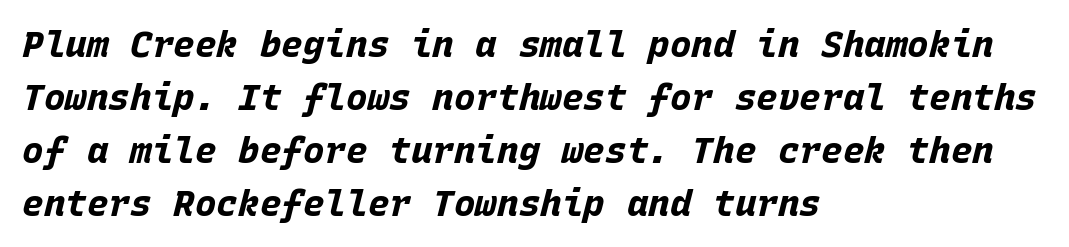
You can tell it's italic because the verticals aren't actually vertical. The letterforms sit shoulder to shoulder at normal distance. Look at the stroke-to-counter ratio: heavy, a bold. A normal amount of white space separates one row of letters from the next. Is this a fixed-width face? Yes — each glyph sits in an identical cell. Unmarked baselines from the first word to the last.
